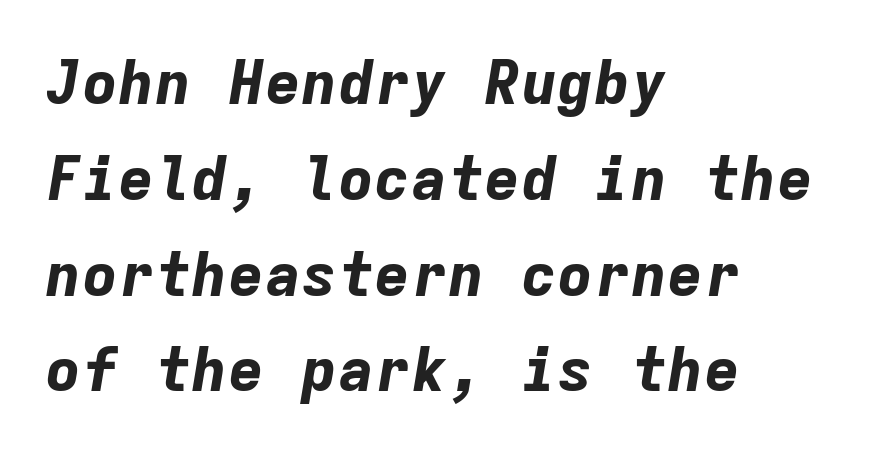
The image shows 61 px bold type, italic (leaning right), monospaced; set left-aligned, normal line spacing (1.57x), normal letter spacing, not underlined; low stroke contrast and a medium x-height.
